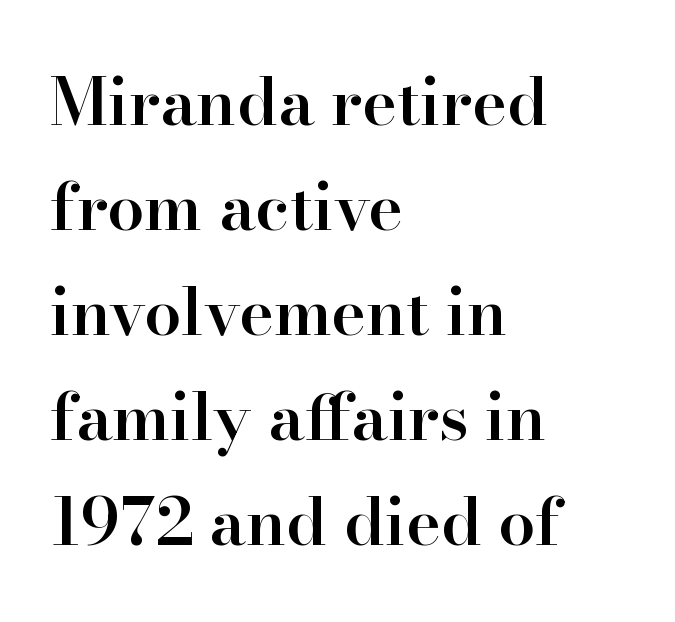
Layout note: lines flush left. The space beneath each line is pristine and unruled. Each letter's strokes conclude with small projecting serifs. Look at the stroke-to-counter ratio: somewhat heavy, a semibold.
